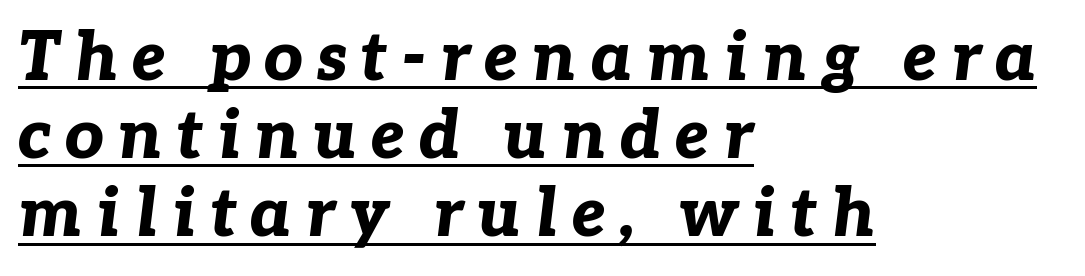
Q: Is the text bold? A: Yes.
Q: Is the text italic (slanted)? A: Yes, it leans right by about 7 degrees.
Q: Is the text underlined? A: Yes.
Q: How is the paragraph aligned? A: Left-aligned.
Q: Is the spacing between letters normal or unusually wide? A: Unusually wide.
Q: Is the spacing between lines tight, normal or loose? A: Tight.
Q: Width (condensed, normal, or wide)? A: Normal.
Q: Stroke contrast? A: Low.
Q: x-height? A: Medium.
Q: Monospaced? A: No.
